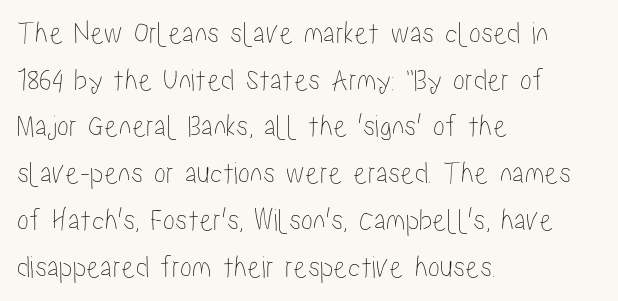
Descender tails drop into unmarked territory. In CSS terms this would be text-align: left. Here the glyphs are tracked normally, forming tight word shapes. Is this a fixed-width face? No — the glyphs have proportional, varying widths. Unlike italic type, these characters show no tilt at all. These lines sit exactly where default settings would place them.
